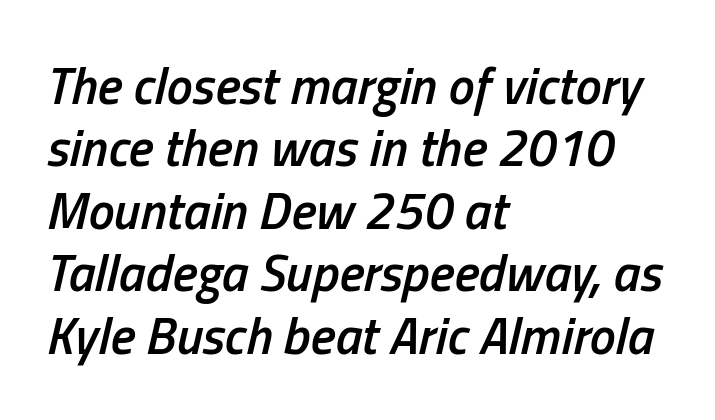
{"italic": "yes", "lean": "right", "slant_degrees": 13, "bold": "semi", "weight": "semibold", "width": "condensed", "stroke_contrast": "low", "x_height": "medium", "monospaced": "no", "underline": "no", "align": "left", "line_spacing_ratio": 1.2, "letter_spacing": "normal", "letter_spacing_em": 0.0, "glyph_px": 52}
